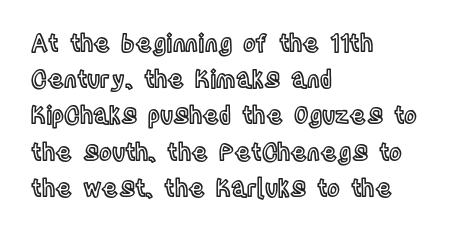
Q: Is the text italic (slanted)? A: No, it is upright.
Q: Is the text underlined? A: No.
Q: How is the paragraph aligned? A: Left-aligned.
Q: Is the spacing between letters normal or unusually wide? A: Normal.
Q: Is the spacing between lines tight, normal or loose? A: Normal.
